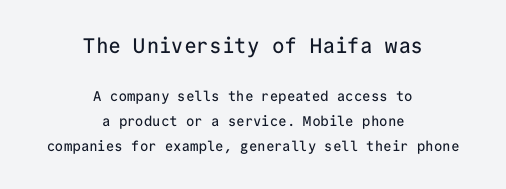
Q: Is the text italic (slanted)? A: No, it is upright.
Q: Is the text underlined? A: No.
Q: How is the paragraph aligned? A: Centered.
Q: Is the spacing between letters normal or unusually wide? A: Normal.
Q: Which block of text is set in a larger size, the first (top) or the second (bottom)? A: The first (top) one.
